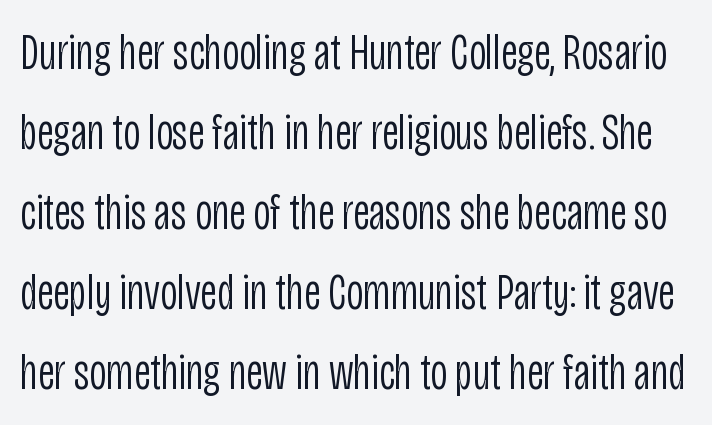
The image shows 52 px light, condensed sans-serif type, upright; set normal line spacing (1.54x), normal letter spacing, not underlined; low stroke contrast and a large x-height.
